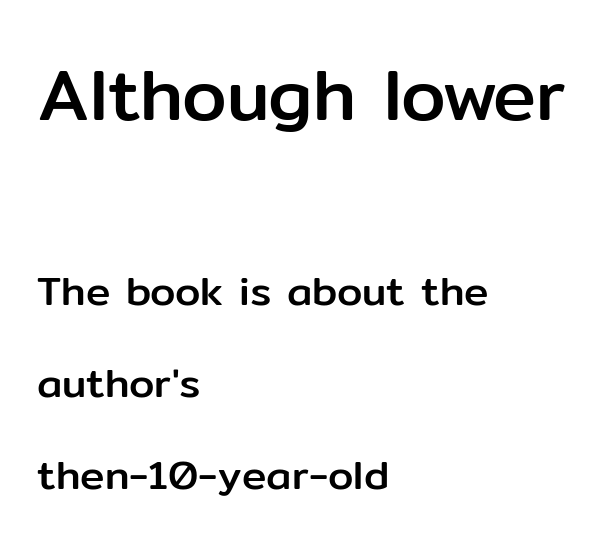
Q: Is the text italic (slanted)? A: No, it is upright.
Q: Is the typeface a serif or a sans-serif typeface? A: Sans-serif.
Q: Is the text underlined? A: No.
Q: How is the paragraph aligned? A: Left-aligned.
Q: Is the spacing between letters normal or unusually wide? A: Normal.
Q: Is the spacing between lines tight, normal or loose? A: Loose.
Q: Which block of text is set in a larger size, the first (top) or the second (bottom)? A: The first (top) one.
Q: Width (condensed, normal, or wide)? A: Normal.
Q: Stroke contrast? A: Low.
Q: x-height? A: Medium.
Q: Monospaced? A: No.
